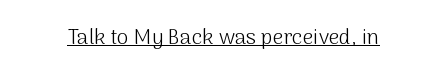
Italic: no, the glyphs are upright roman. You can see a thin bar hugging the bottom of the glyphs. Nothing heavy about these letters — not bold at all. Look at the tracking — it's just the regular setting, nothing added.
